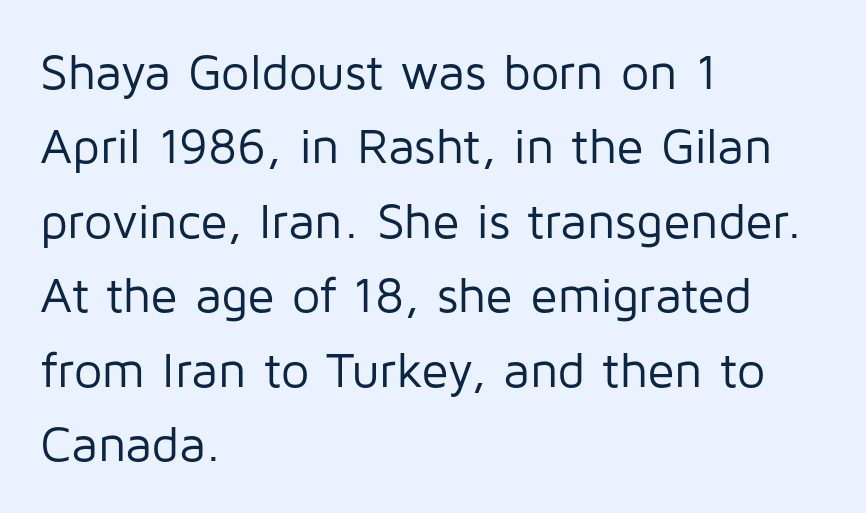
{"serif": "no", "italic": "no", "bold": "no", "weight": "regular", "width": "normal", "stroke_contrast": "low", "x_height": "medium", "monospaced": "no", "underline": "no", "align": "left", "line_spacing": "normal", "line_spacing_ratio": 1.49, "letter_spacing": "normal", "letter_spacing_em": 0.0, "glyph_px": 50}
